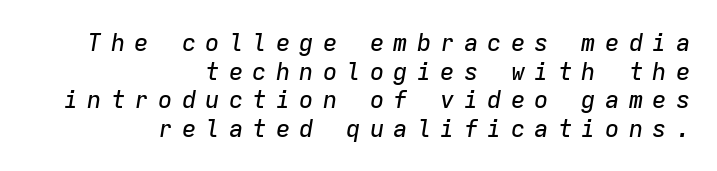
The image shows 24 px text type, italic (leaning right); set right-aligned, line spacing 1.19x, unusually wide letter spacing (+0.38 em), not underlined.
